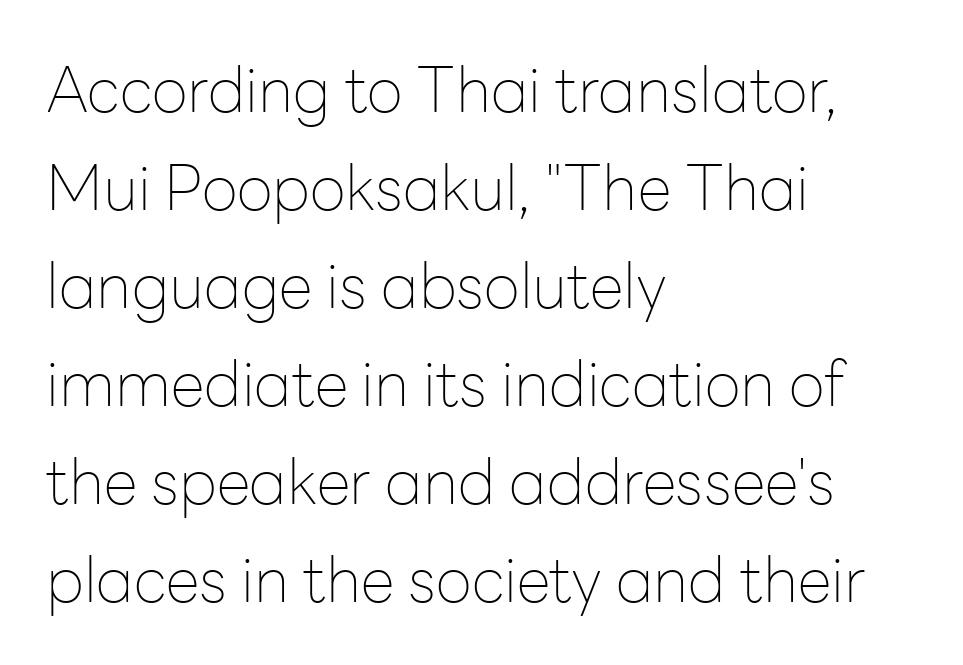
Q: Is the text bold? A: No.
Q: Is the text italic (slanted)? A: No, it is upright.
Q: Is the typeface a serif or a sans-serif typeface? A: Sans-serif.
Q: Is the text underlined? A: No.
Q: How is the paragraph aligned? A: Left-aligned.
Q: Is the spacing between letters normal or unusually wide? A: Normal.
Q: Is the spacing between lines tight, normal or loose? A: Normal.
Q: Width (condensed, normal, or wide)? A: Normal.
Q: Stroke contrast? A: Low.
Q: x-height? A: Medium.
Q: Monospaced? A: No.
